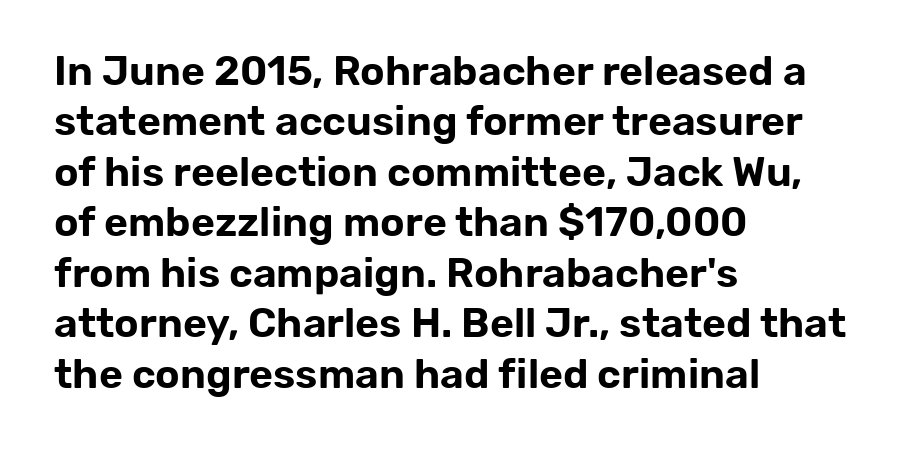
{"serif": "no", "italic": "no", "width": "normal", "stroke_contrast": "low", "x_height": "medium", "monospaced": "no", "underline": "no", "align": "left", "line_spacing_ratio": 1.23, "letter_spacing": "normal", "letter_spacing_em": 0.0, "glyph_px": 41}
